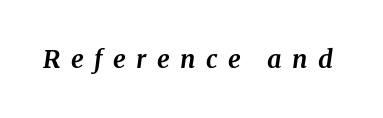
Q: Is the text bold? A: Yes.
Q: Is the text italic (slanted)? A: Yes, it leans right by about 8 degrees.
Q: Is the text underlined? A: No.
Q: Is the spacing between letters normal or unusually wide? A: Unusually wide.
